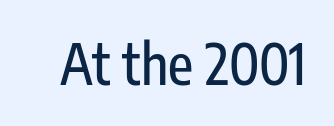
{"serif": "no", "italic": "no", "width": "condensed", "stroke_contrast": "low", "x_height": "medium", "monospaced": "no", "underline": "no", "letter_spacing": "normal", "letter_spacing_em": 0.0, "glyph_px": 55}
